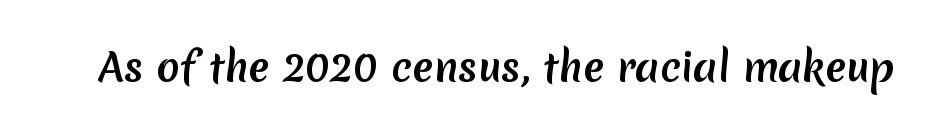
Q: Is the text bold? A: Yes.
Q: Is the typeface a serif or a sans-serif typeface? A: Sans-serif.
Q: Is the text underlined? A: No.
Q: Is the spacing between letters normal or unusually wide? A: Normal.
Q: Width (condensed, normal, or wide)? A: Normal.
Q: Stroke contrast? A: Low.
Q: x-height? A: Medium.
Q: Monospaced? A: No.
